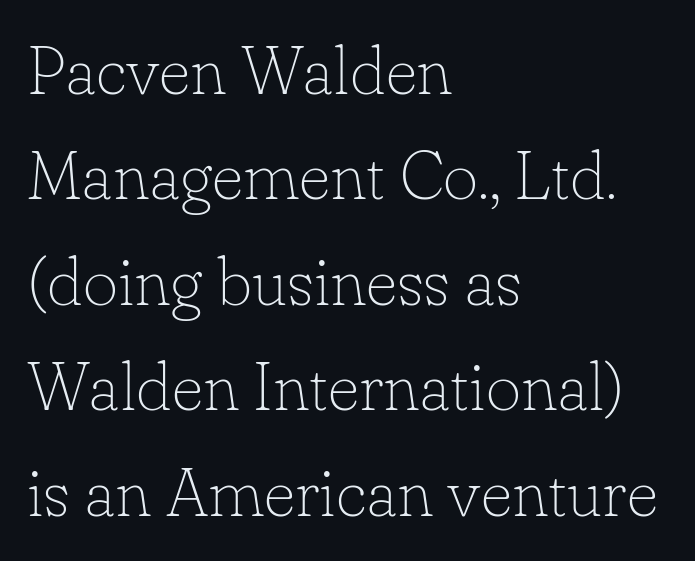
Left-aligned paragraph, ragged on the right. Clear beneath every line of the passage. This block has exactly the height ordinary leading produces. Looks like regular typesetting: each glyph gets only the width it needs. The face used here is rendered with its standard letterfit. Summary of weight: not heavy and not bold.
